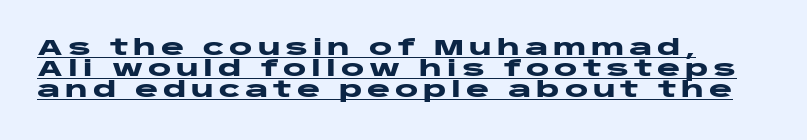
Q: Is the text bold? A: Yes.
Q: Is the text italic (slanted)? A: No, it is upright.
Q: Is the text underlined? A: Yes.
Q: How is the paragraph aligned? A: Left-aligned.
Q: Is the spacing between letters normal or unusually wide? A: Unusually wide.
Q: Is the spacing between lines tight, normal or loose? A: Tight.
